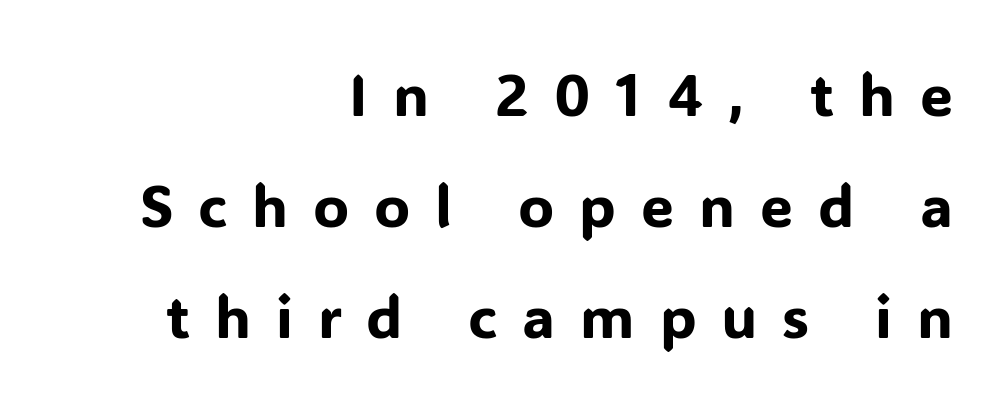
{"serif": "no", "italic": "no", "width": "normal", "stroke_contrast": "low", "x_height": "medium", "monospaced": "no", "underline": "no", "align": "right", "line_spacing_ratio": 1.88, "letter_spacing": "wide", "letter_spacing_em": 0.42, "glyph_px": 59}
